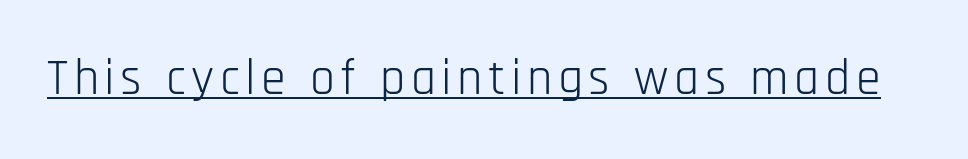
{"serif": "no", "italic": "no", "bold": "no", "weight": "light", "width": "condensed", "stroke_contrast": "low", "x_height": "large", "monospaced": "no", "underline": "yes", "glyph_px": 50}
